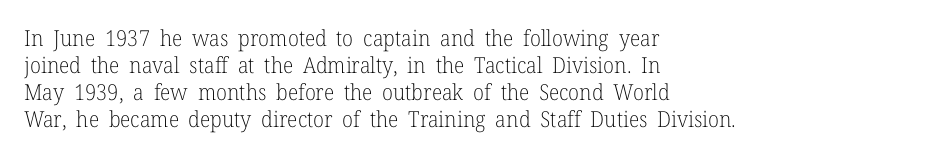
The image shows 22 px text type, upright; set left-aligned, line spacing 1.22x, normal letter spacing, not underlined.
